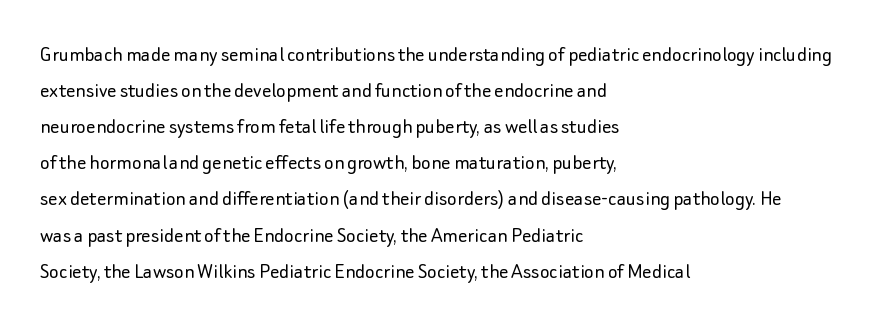
{"italic": "no", "bold": "no", "underline": "no", "align": "left", "line_spacing": "normal", "line_spacing_ratio": 1.57, "letter_spacing": "normal", "letter_spacing_em": 0.0, "glyph_px": 23}
